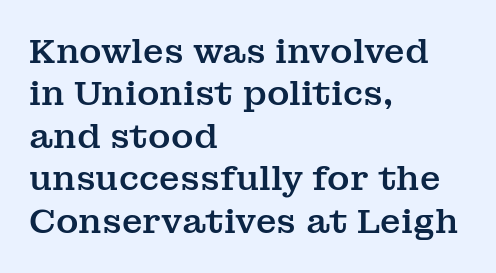
Q: Is the text italic (slanted)? A: No, it is upright.
Q: Is the typeface a serif or a sans-serif typeface? A: Serif.
Q: Is the text underlined? A: No.
Q: How is the paragraph aligned? A: Left-aligned.
Q: Is the spacing between letters normal or unusually wide? A: Normal.
Q: Is the spacing between lines tight, normal or loose? A: Normal.
Q: Width (condensed, normal, or wide)? A: Normal.
Q: Stroke contrast? A: Medium.
Q: x-height? A: Medium.
Q: Monospaced? A: No.
